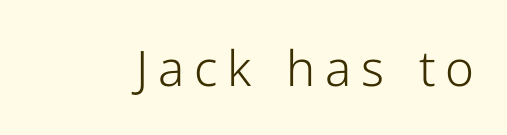
{"serif": "no", "italic": "no", "bold": "no", "weight": "light", "width": "normal", "stroke_contrast": "low", "x_height": "medium", "monospaced": "no", "underline": "no", "letter_spacing": "wide", "letter_spacing_em": 0.2, "glyph_px": 49}
